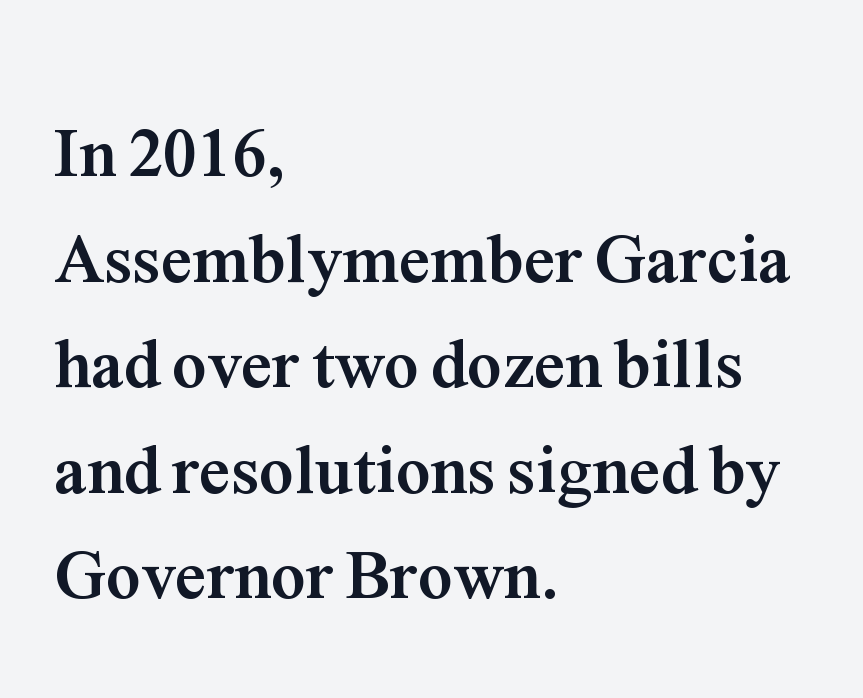
{"serif": "yes", "italic": "no", "bold": "yes", "weight": "semibold", "width": "normal", "stroke_contrast": "medium", "x_height": "medium", "monospaced": "no", "underline": "no", "align": "left", "line_spacing": "normal", "line_spacing_ratio": 1.53, "letter_spacing": "normal", "letter_spacing_em": 0.0, "glyph_px": 69}
